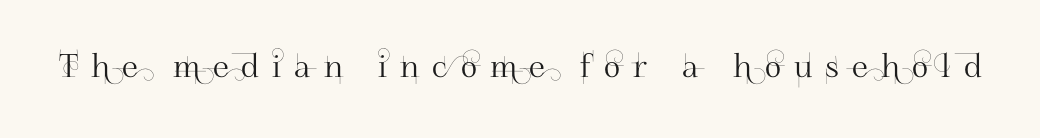
The image shows 32 px sans-serif type, upright; set unusually wide letter spacing (+0.41 em), not underlined; high stroke contrast and a small x-height.
